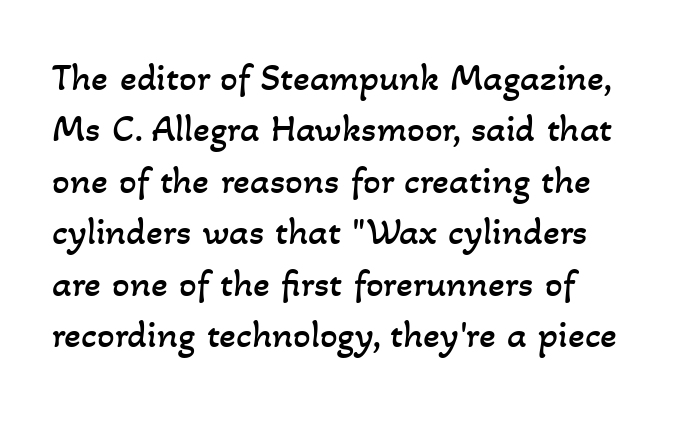
Note the varied advance widths — an 'i' is clearly narrower than an 'm'. A typesetter would call this zero additional tracking. The face looks like a standard text weight, possibly lighter. The rows are spaced the way most documents space them. Descenders hang freely into open space.
